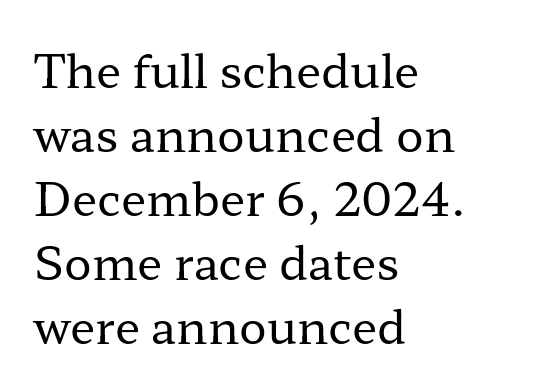
Q: Is the text bold? A: No.
Q: Is the text italic (slanted)? A: No, it is upright.
Q: Is the typeface a serif or a sans-serif typeface? A: Serif.
Q: Is the text underlined? A: No.
Q: How is the paragraph aligned? A: Left-aligned.
Q: Is the spacing between letters normal or unusually wide? A: Normal.
Q: Is the spacing between lines tight, normal or loose? A: Normal.
Q: Width (condensed, normal, or wide)? A: Wide.
Q: Stroke contrast? A: Low.
Q: x-height? A: Medium.
Q: Monospaced? A: No.
